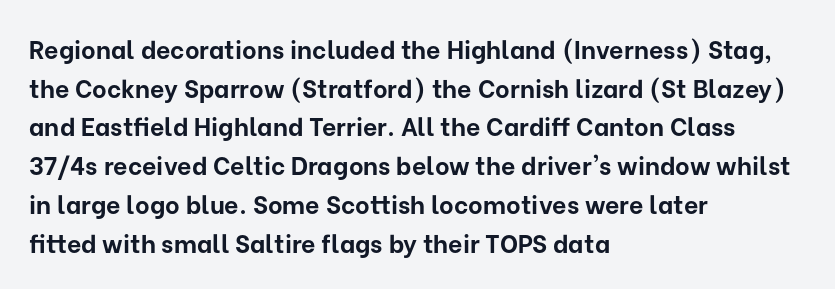
The image shows 25 px bold type, upright; set left-aligned, normal line spacing (1.55x), normal letter spacing, not underlined.
